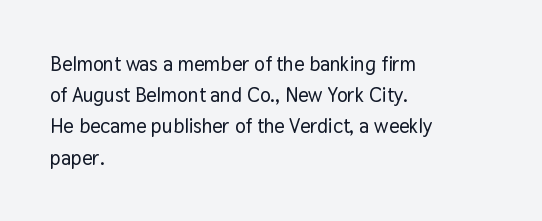
You could call the tracking neutral — neither tight nor loose. No italicization has been applied; the sample stays upright. Just letters on the line, the space beneath them empty. Compared with typical paragraphs, the rows here are spaced about the same.
